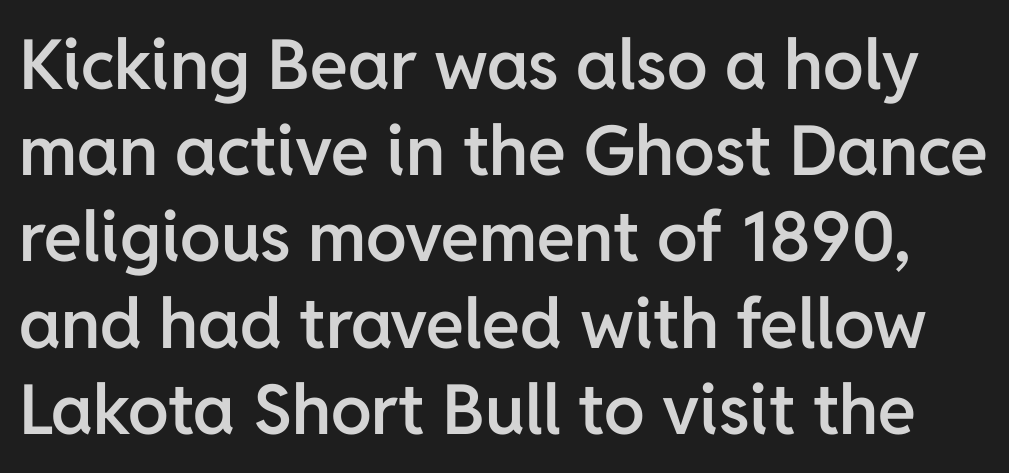
Short note: letters normally spaced. A fair bit of extra ink — the face is semibold, not bold. Each new line begins a customary step beneath the previous one. The gap between lines stays unmarked.
